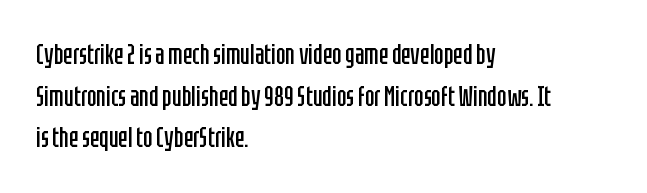
The image shows 28 px regular-weight, condensed sans-serif type, upright; set left-aligned, normal line spacing (1.49x), normal letter spacing, not underlined; low stroke contrast and a large x-height.
